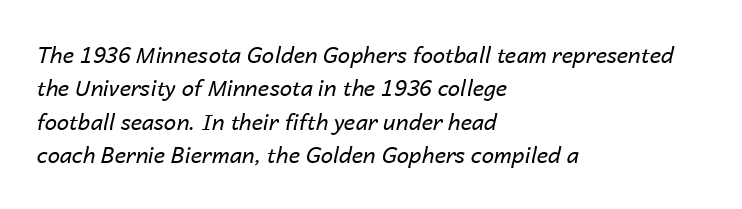
The image shows 22 px text type, italic (leaning right); set left-aligned, normal line spacing (1.52x), normal letter spacing, not underlined.
